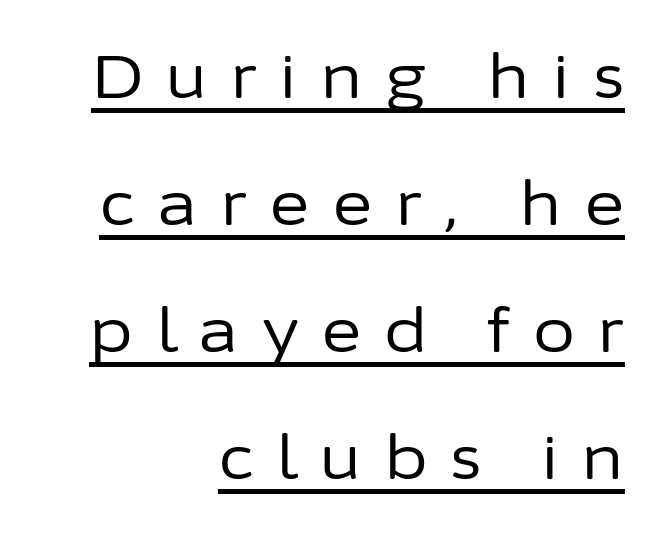
The image shows 61 px regular-weight sans-serif type, upright; set right-aligned, loose line spacing (2.08x), unusually wide letter spacing (+0.37 em), underlined; low stroke contrast and a medium x-height.
